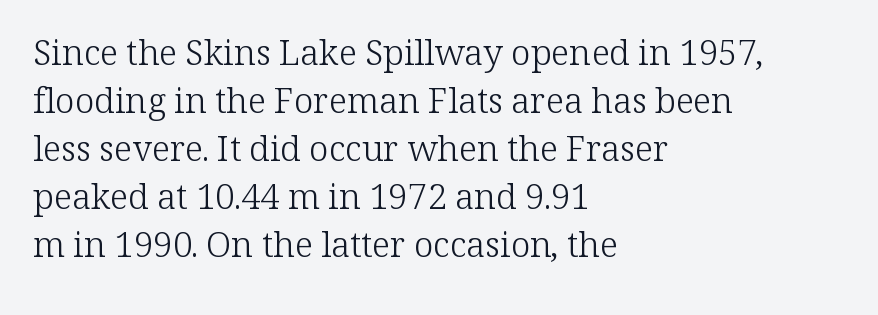
{"serif": "yes", "italic": "no", "bold": "no", "weight": "light", "width": "normal", "stroke_contrast": "low", "x_height": "medium", "monospaced": "no", "underline": "no", "align": "left", "line_spacing": "normal", "line_spacing_ratio": 1.37, "letter_spacing": "normal", "letter_spacing_em": 0.0, "glyph_px": 35}
